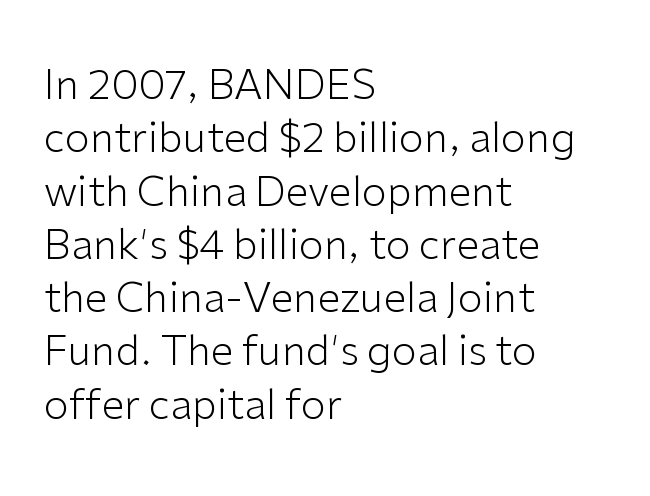
The image shows 41 px light sans-serif type, upright; set left-aligned, normal line spacing (1.3x), normal letter spacing, not underlined; low stroke contrast and a medium x-height.
